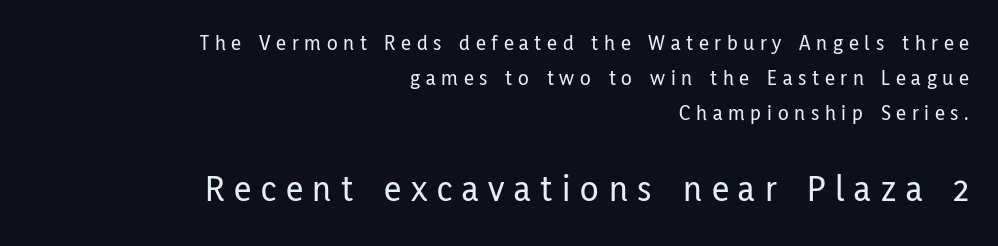
The image shows 38 px condensed sans-serif type, upright; set right-aligned, normal line spacing (1.59x), unusually wide letter spacing (+0.26 em), not underlined; the second (bottom) block is 1.73x larger; low stroke contrast and a medium x-height.
